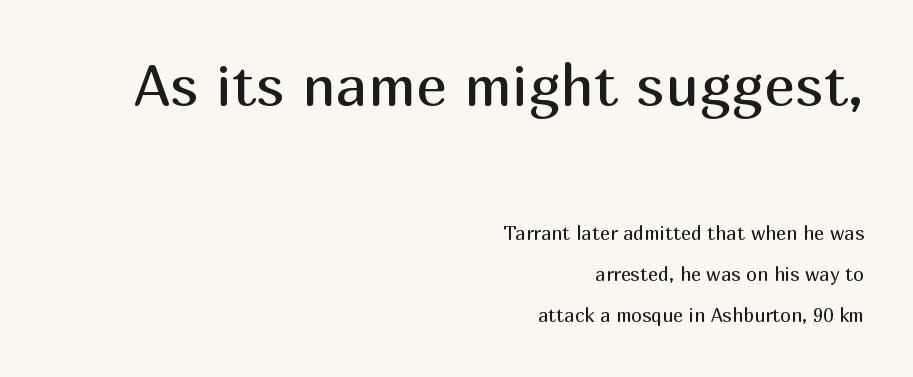
Q: Is the text bold? A: No.
Q: Is the text italic (slanted)? A: No, it is upright.
Q: Is the typeface a serif or a sans-serif typeface? A: Sans-serif.
Q: Is the text underlined? A: No.
Q: How is the paragraph aligned? A: Right-aligned.
Q: Is the spacing between letters normal or unusually wide? A: Normal.
Q: Is the spacing between lines tight, normal or loose? A: Loose.
Q: Which block of text is set in a larger size, the first (top) or the second (bottom)? A: The first (top) one.
Q: Width (condensed, normal, or wide)? A: Normal.
Q: Stroke contrast? A: Medium.
Q: x-height? A: Medium.
Q: Monospaced? A: No.
